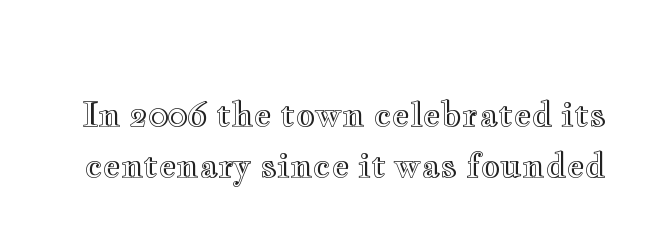
Q: Is the text italic (slanted)? A: No, it is upright.
Q: Is the text underlined? A: No.
Q: Is the spacing between letters normal or unusually wide? A: Normal.
Q: Is the spacing between lines tight, normal or loose? A: Normal.
Q: Width (condensed, normal, or wide)? A: Wide.
Q: x-height? A: Small.
Q: Monospaced? A: No.
